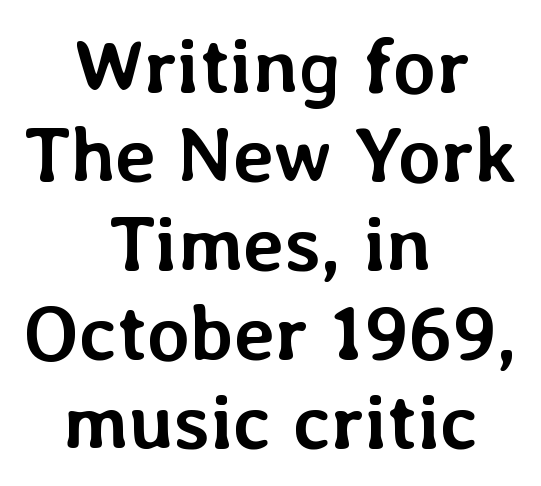
No extra tracking has been applied to these lines. This is heavy type, rendered in bold. Unmarked baselines from the first word to the last. The block of text is dense from top to bottom, with scant space between rows. Nope, not italic — everything's standing straight. The letters advance in unequal steps, a hallmark of proportional type.
